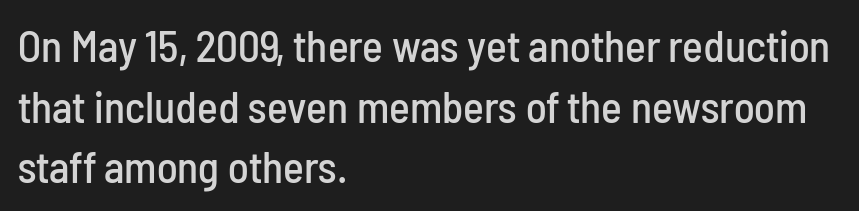
The image shows 44 px condensed sans-serif type, upright; set left-aligned, normal line spacing (1.38x), normal letter spacing, not underlined; low stroke contrast and a medium x-height.
